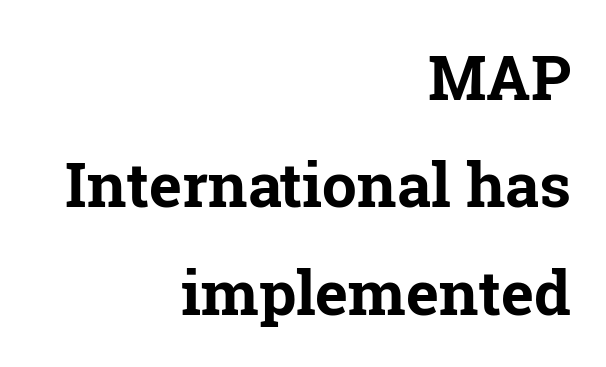
{"serif": "yes", "italic": "no", "bold": "yes", "weight": "bold", "width": "normal", "stroke_contrast": "low", "x_height": "medium", "monospaced": "no", "underline": "no", "align": "right", "line_spacing_ratio": 1.73, "letter_spacing": "normal", "letter_spacing_em": 0.0, "glyph_px": 62}
